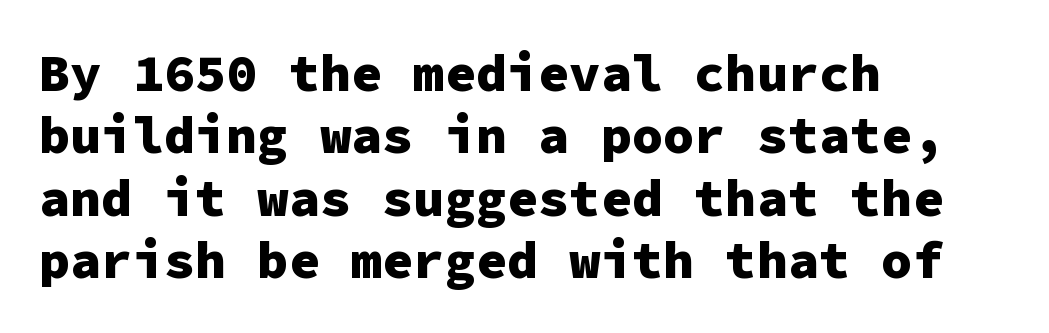
Q: Is the text bold? A: Yes.
Q: Is the text italic (slanted)? A: No, it is upright.
Q: Is the typeface a serif or a sans-serif typeface? A: Sans-serif.
Q: Is the text underlined? A: No.
Q: How is the paragraph aligned? A: Left-aligned.
Q: Is the spacing between letters normal or unusually wide? A: Normal.
Q: Width (condensed, normal, or wide)? A: Normal.
Q: Stroke contrast? A: Low.
Q: x-height? A: Medium.
Q: Monospaced? A: Yes.
